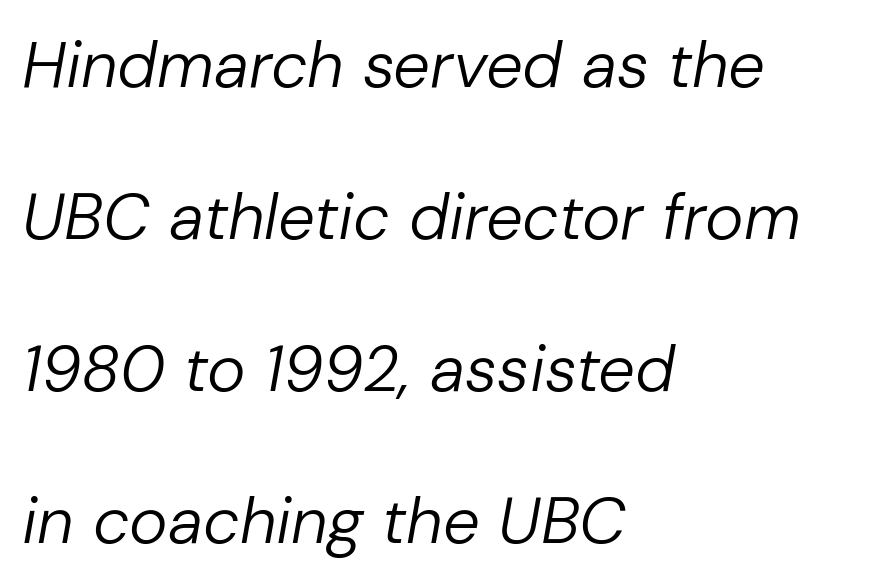
The image shows 65 px regular-weight type, italic (leaning right); set left-aligned, loose line spacing (2.34x), normal letter spacing, not underlined; low stroke contrast and a medium x-height.
